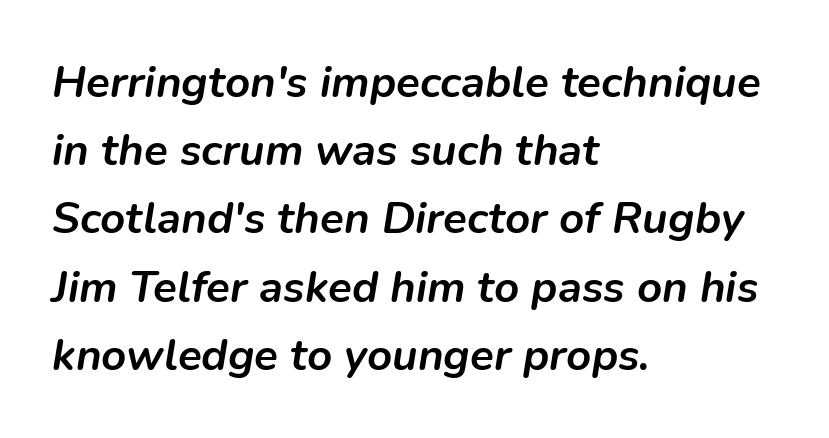
The image shows 44 px semibold type, italic (leaning right); set left-aligned, normal line spacing (1.55x), normal letter spacing, not underlined; low stroke contrast and a medium x-height.
